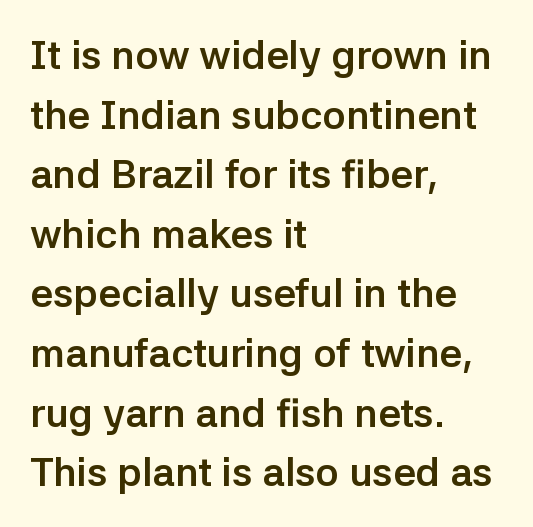
{"serif": "no", "italic": "no", "bold": "yes", "weight": "semibold", "width": "normal", "stroke_contrast": "low", "x_height": "medium", "monospaced": "no", "underline": "no", "align": "left", "line_spacing": "normal", "line_spacing_ratio": 1.49, "letter_spacing": "normal", "letter_spacing_em": 0.0, "glyph_px": 40}
